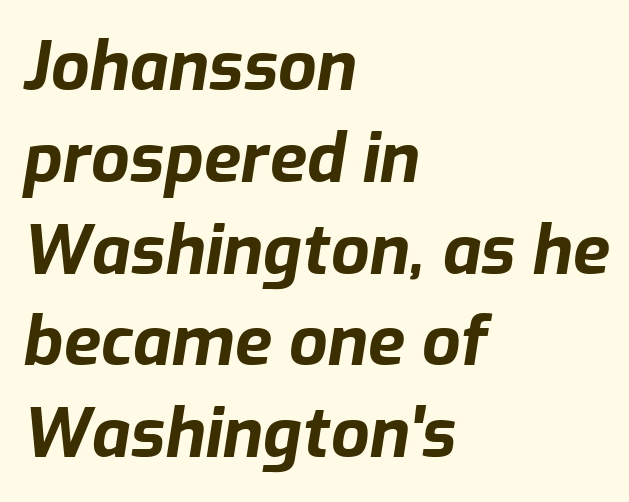
The image shows 68 px bold type, italic (leaning right); set left-aligned, normal line spacing (1.35x), normal letter spacing, not underlined; low stroke contrast and a medium x-height.
